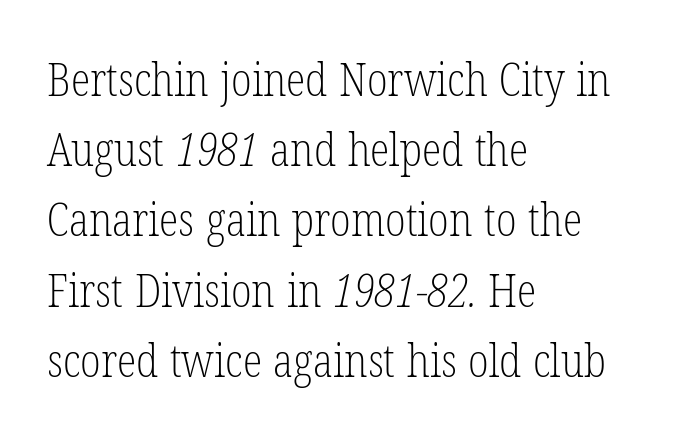
Q: Is the text bold? A: No.
Q: Is the typeface a serif or a sans-serif typeface? A: Serif.
Q: Is the text underlined? A: No.
Q: How is the paragraph aligned? A: Left-aligned.
Q: Is the spacing between letters normal or unusually wide? A: Normal.
Q: Is the spacing between lines tight, normal or loose? A: Normal.
Q: Width (condensed, normal, or wide)? A: Condensed.
Q: Stroke contrast? A: Low.
Q: x-height? A: Medium.
Q: Monospaced? A: No.
